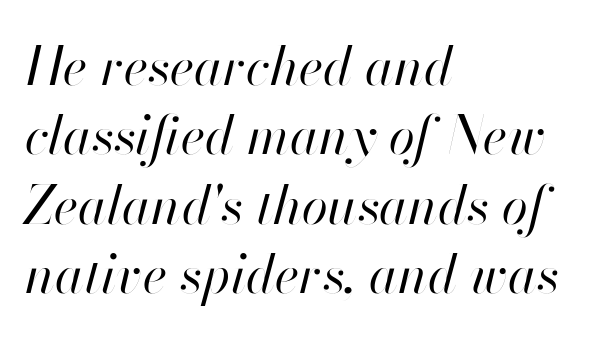
{"italic": "yes", "lean": "right", "slant_degrees": 13, "bold": "no", "weight": "regular", "width": "normal", "stroke_contrast": "high", "x_height": "small", "monospaced": "no", "underline": "no", "align": "left", "line_spacing": "normal", "line_spacing_ratio": 1.31, "letter_spacing": "normal", "letter_spacing_em": 0.0, "glyph_px": 53}
